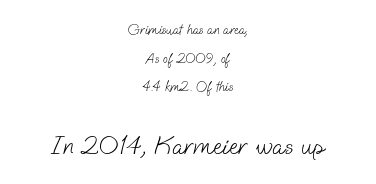
{"bold": "no", "underline": "no", "align": "center", "line_spacing": "loose", "line_spacing_ratio": 2.04, "letter_spacing": "normal", "letter_spacing_em": 0.0, "larger_block": "second", "size_ratio": 1.93, "glyph_px": 27}
